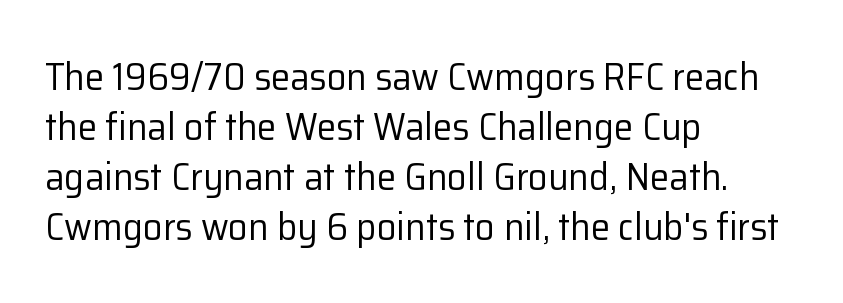
{"serif": "no", "italic": "no", "bold": "no", "weight": "regular", "width": "normal", "stroke_contrast": "low", "x_height": "medium", "monospaced": "no", "underline": "no", "align": "left", "line_spacing": "normal", "line_spacing_ratio": 1.28, "letter_spacing": "normal", "letter_spacing_em": 0.0, "glyph_px": 39}
